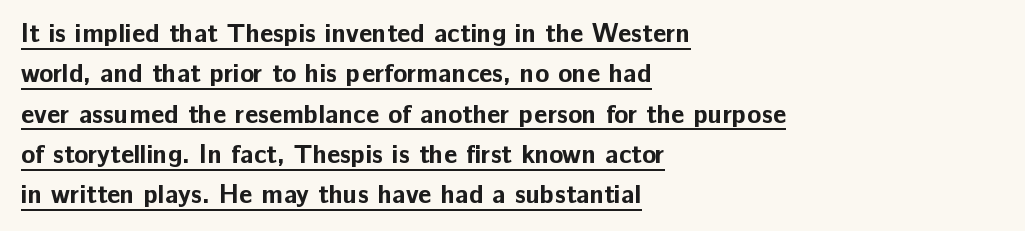
{"italic": "no", "bold": "yes", "underline": "yes", "align": "left", "line_spacing": "normal", "line_spacing_ratio": 1.55, "letter_spacing": "normal", "letter_spacing_em": 0.0, "glyph_px": 26}
